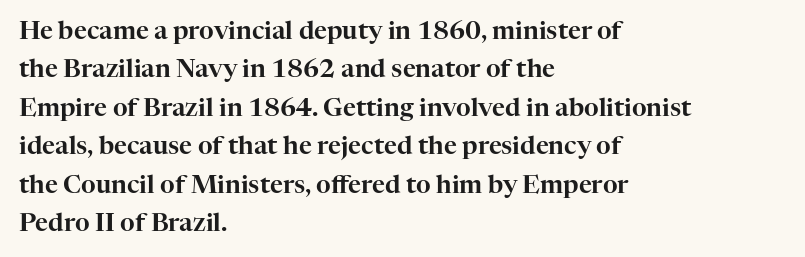
{"italic": "no", "underline": "no", "align": "left", "line_spacing": "normal", "line_spacing_ratio": 1.54, "letter_spacing": "normal", "letter_spacing_em": 0.0, "glyph_px": 25}
